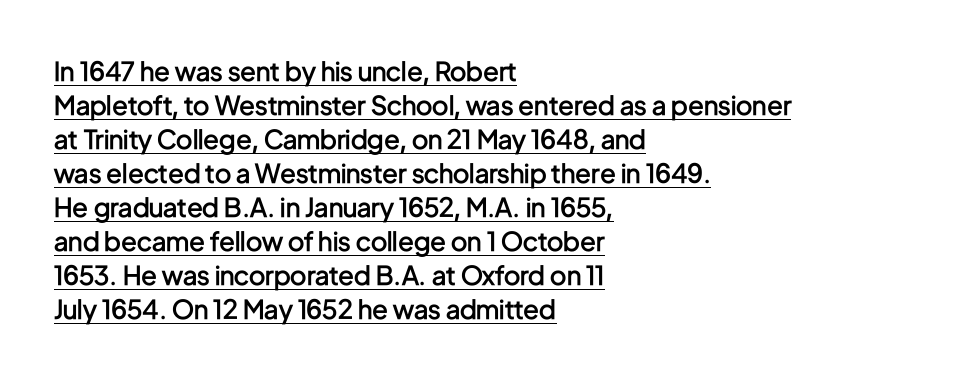
The image shows 26 px text type, upright; set left-aligned, normal line spacing (1.31x), normal letter spacing, underlined.
